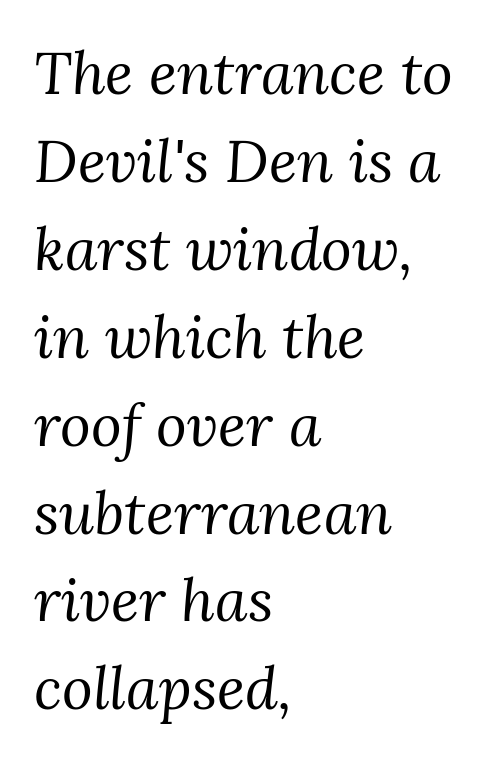
A typesetter would call this leading conventional body-copy spacing. What stands out about the letter spacing? Nothing — it is the standard amount. Little horizontal feet cap the strokes, marking this as serif type. Spacing verdict: proportional, widths tailored to each character. The characters are drawn with everyday or finer stroke widths.
